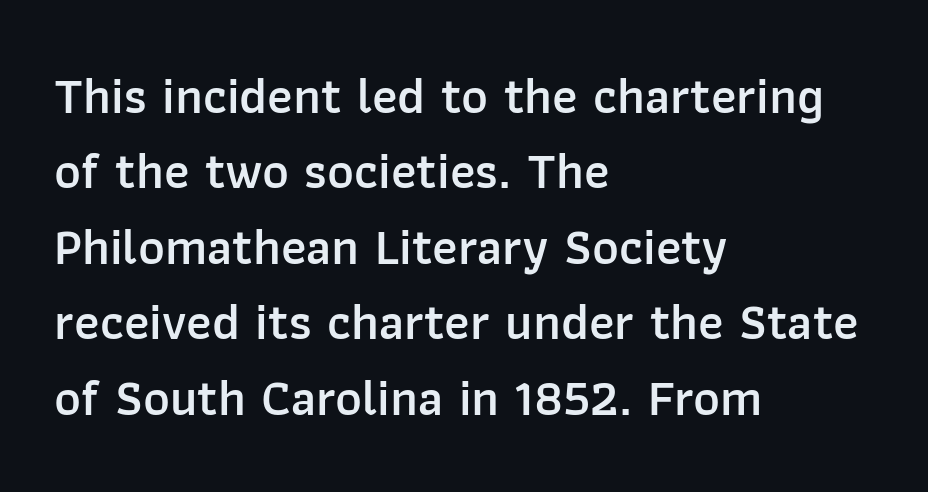
All the whitespace from short lines collects on the right. The letterforms sit shoulder to shoulder at normal distance. The foot of each line stays bare and open. Vertically, the passage feels balanced, rows spaced as you'd expect. What weight is shown? A semibold, between regular and bold. Character widths vary here, with narrow letters taking less room than wide ones.
